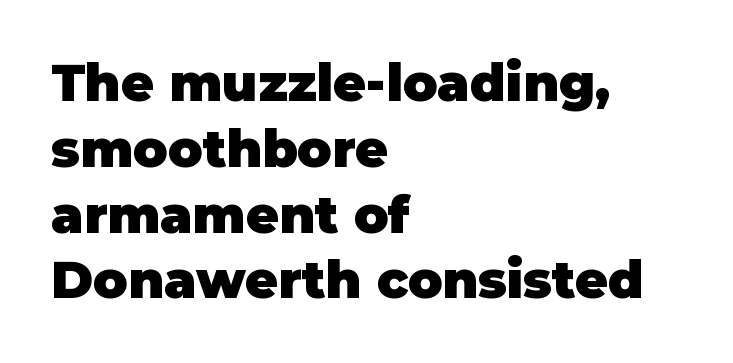
Q: Is the text bold? A: Yes.
Q: Is the text italic (slanted)? A: No, it is upright.
Q: Is the typeface a serif or a sans-serif typeface? A: Sans-serif.
Q: Is the text underlined? A: No.
Q: How is the paragraph aligned? A: Left-aligned.
Q: Is the spacing between letters normal or unusually wide? A: Normal.
Q: Is the spacing between lines tight, normal or loose? A: Normal.
Q: Width (condensed, normal, or wide)? A: Normal.
Q: Stroke contrast? A: Low.
Q: x-height? A: Large.
Q: Monospaced? A: No.
